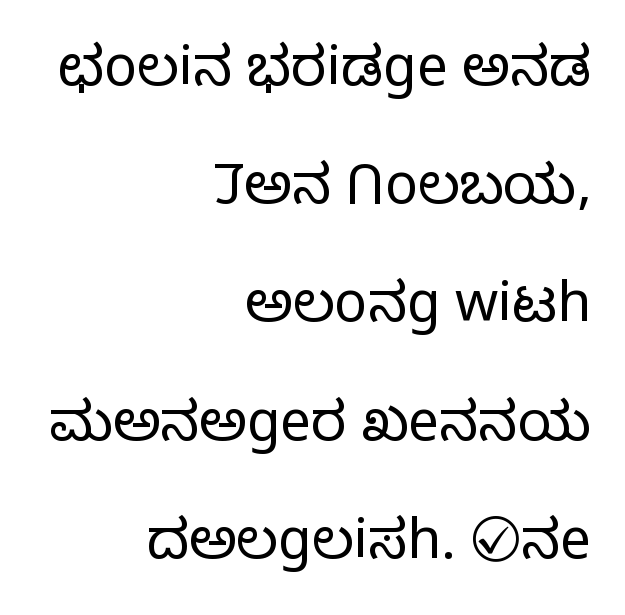
The image shows 55 px light sans-serif type, upright; set right-aligned, loose line spacing (2.15x), normal letter spacing, not underlined; low stroke contrast and a medium x-height.
